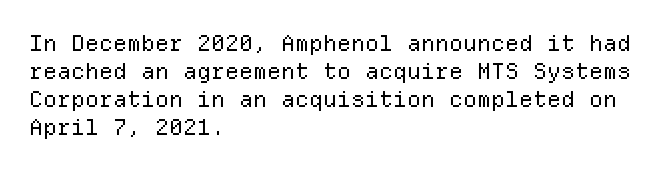
{"italic": "no", "bold": "no", "underline": "no", "align": "left", "line_spacing": "normal", "line_spacing_ratio": 1.27, "letter_spacing": "normal", "letter_spacing_em": 0.0, "glyph_px": 22}
